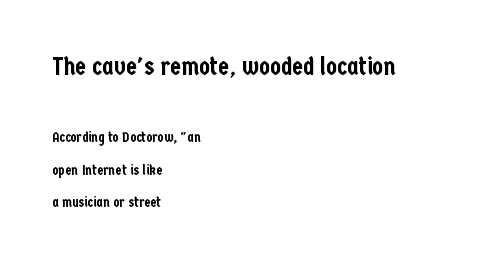
Teacher's note: observe the even left margin — that is flush-left alignment. Is there much room between lines? Yes — plenty of vertical air separates them. The passage shown is not underscored anywhere. Which chunk is bigger? The first one — the top block dwarfs the bottom. These lines were composed using upright roman letters.
